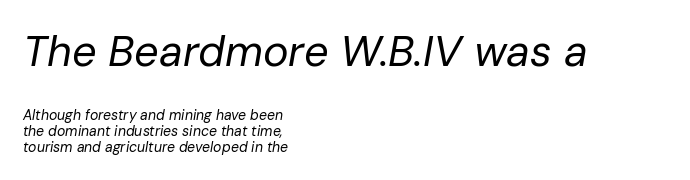
Size contrast runs from large at the top to small at the bottom. A bare baseline throughout the passage. Caption: face not bold, strokes unweighted. The axis of the letterforms is tilted away from vertical.
